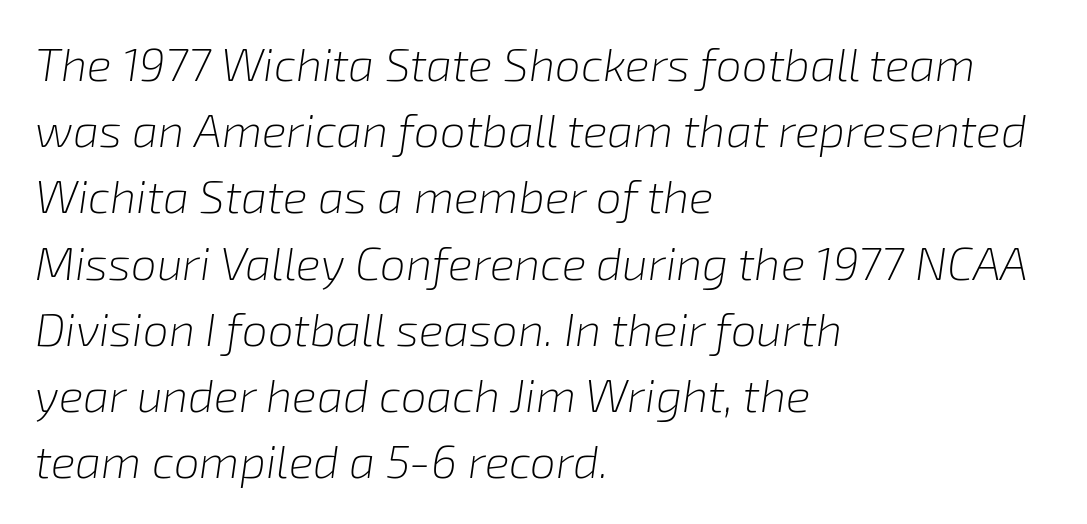
Q: Is the text bold? A: No.
Q: Is the text italic (slanted)? A: Yes, it leans right by about 8 degrees.
Q: Is the text underlined? A: No.
Q: How is the paragraph aligned? A: Left-aligned.
Q: Is the spacing between letters normal or unusually wide? A: Normal.
Q: Is the spacing between lines tight, normal or loose? A: Normal.
Q: Width (condensed, normal, or wide)? A: Normal.
Q: Stroke contrast? A: Low.
Q: x-height? A: Medium.
Q: Monospaced? A: No.
